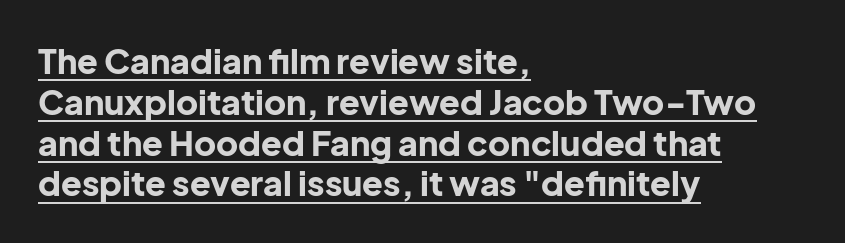
{"serif": "no", "italic": "no", "bold": "yes", "weight": "bold", "width": "normal", "stroke_contrast": "low", "x_height": "medium", "monospaced": "no", "underline": "yes", "align": "left", "line_spacing_ratio": 1.2, "letter_spacing": "normal", "letter_spacing_em": 0.0, "glyph_px": 34}
